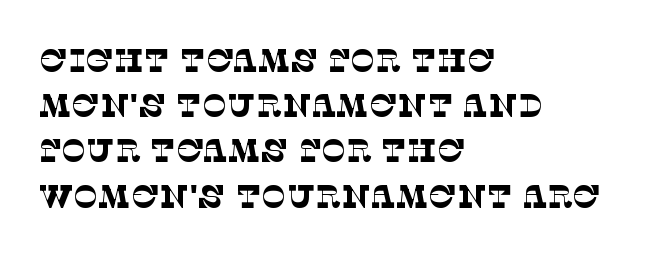
The image shows 33 px thin serif type; set left-aligned, normal line spacing (1.37x), normal letter spacing, not underlined; low stroke contrast and a large x-height.
